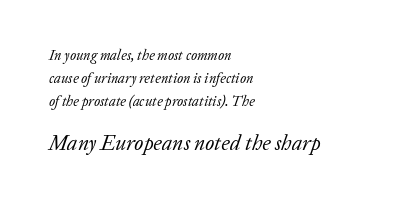
The passage shown is not underscored anywhere. Italic? Definitely — the glyphs are oblique. Casual observation: everything's shoved over to the left. The lines sit at an ordinary, default distance from one another. Here the second block reads like a headline and the first like body copy.
